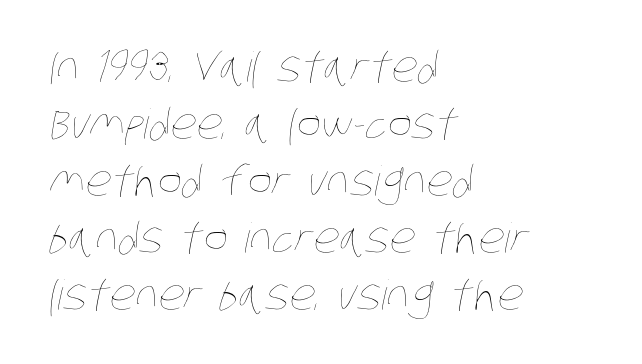
Type without underlining. One glance says typical: line gaps are just what's usual. Stroke thickness stays within the range of a standard reading face or lighter. Every row of glyphs begins at an identical x-position on the left. Nobody touched the tracking dial on this one. Varying glyph widths throughout — classic text-font behaviour.
